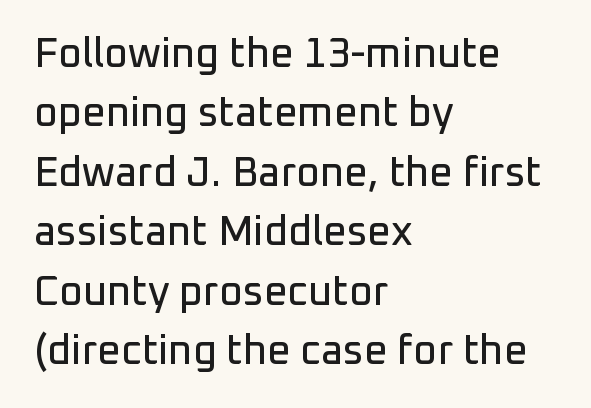
Reading down the block, your eye returns to a fixed left position each line. Proportional: the letters do not fall into vertical columns. The passage shown is typeset with a sans-serif family. Whoever set this chose a conventional vertical rhythm. Rule under the text: the space is simply empty.
